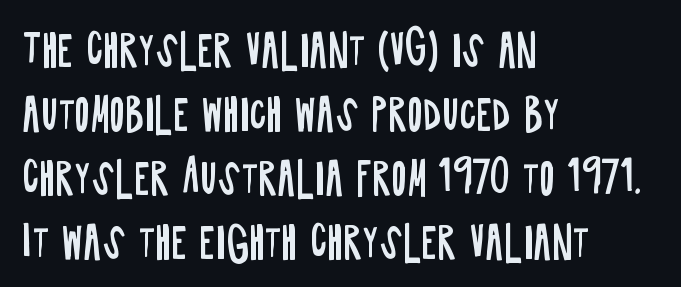
The rag falls on the right side of this text block. The specimen omits any rule beneath the text block's lines. Each letter keeps its own natural width here, so spacing adapts to shape. The face used here is a sans, in the tradition of grotesques and geometrics.
